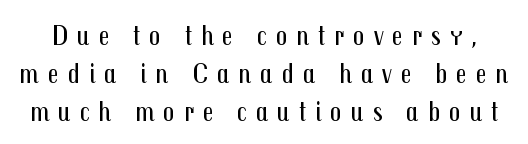
{"serif": "no", "italic": "no", "bold": "no", "weight": "regular", "width": "condensed", "stroke_contrast": "medium", "x_height": "medium", "monospaced": "no", "underline": "no", "line_spacing": "normal", "line_spacing_ratio": 1.31, "letter_spacing": "wide", "letter_spacing_em": 0.3, "glyph_px": 29}
